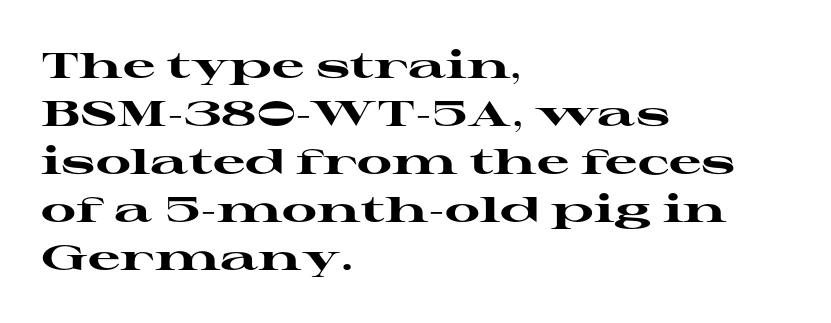
{"serif": "yes", "italic": "no", "bold": "yes", "weight": "heavy", "width": "wide", "stroke_contrast": "high", "x_height": "medium", "monospaced": "no", "underline": "no", "align": "left", "line_spacing": "normal", "line_spacing_ratio": 1.33, "letter_spacing": "normal", "letter_spacing_em": 0.0, "glyph_px": 36}
